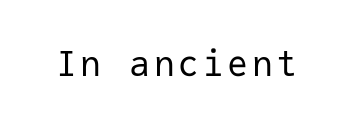
Q: Is the text bold? A: No.
Q: Is the text italic (slanted)? A: No, it is upright.
Q: Is the typeface a serif or a sans-serif typeface? A: Sans-serif.
Q: Is the text underlined? A: No.
Q: Width (condensed, normal, or wide)? A: Normal.
Q: Stroke contrast? A: Low.
Q: x-height? A: Medium.
Q: Monospaced? A: Yes.
